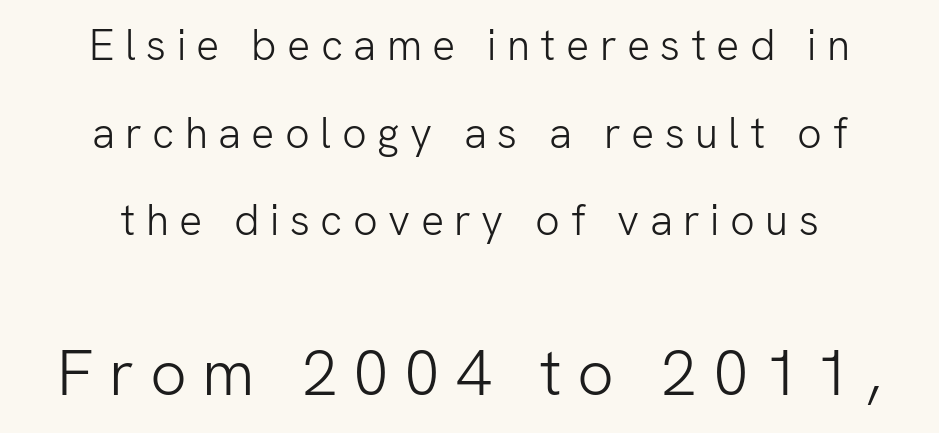
The line texture is sparse and dotted thanks to wide tracking. The rendering uses natural spacing where letterforms have individual widths. The rendering positions every line midway between the sides. I'd call this a sans setting — the letters go barefoot. Anything drawn beneath the words? Only blank space. The font sits on the lighter half of the weight spectrum, regular included.
